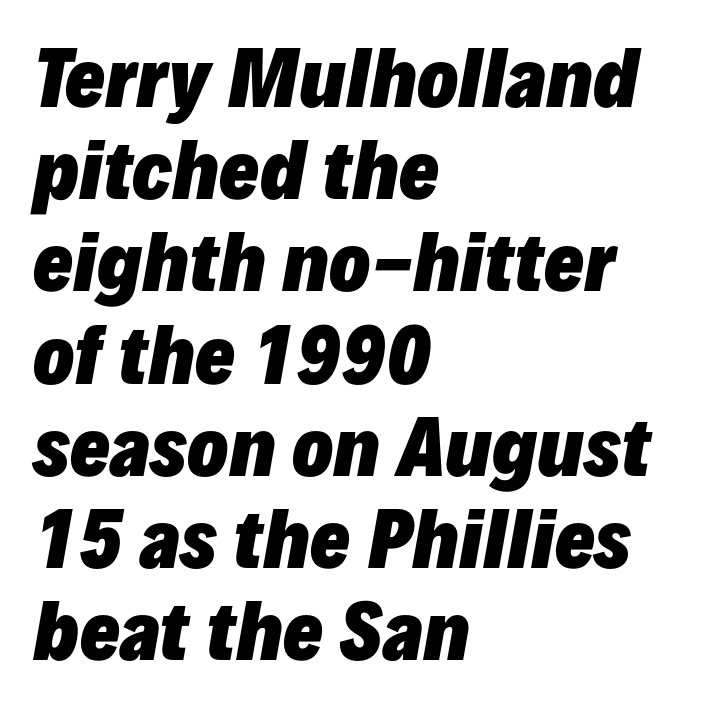
The image shows 75 px heavy type, italic (leaning right); set left-aligned, line spacing 1.23x, normal letter spacing, not underlined; low stroke contrast and a medium x-height.
